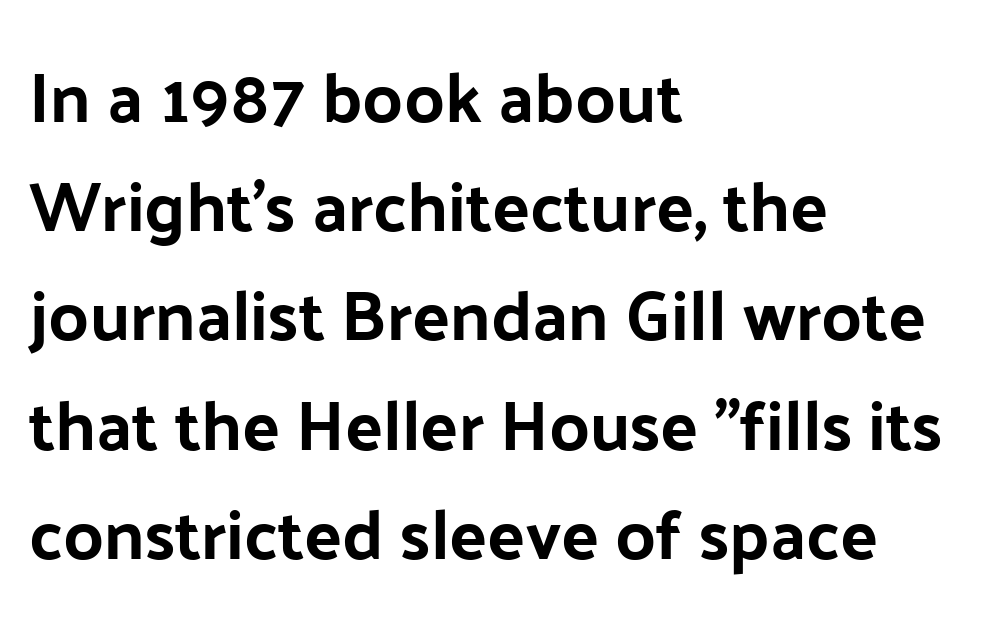
Q: Is the text italic (slanted)? A: No, it is upright.
Q: Is the typeface a serif or a sans-serif typeface? A: Sans-serif.
Q: Is the text underlined? A: No.
Q: How is the paragraph aligned? A: Left-aligned.
Q: Is the spacing between letters normal or unusually wide? A: Normal.
Q: Is the spacing between lines tight, normal or loose? A: Normal.
Q: Width (condensed, normal, or wide)? A: Normal.
Q: Stroke contrast? A: Low.
Q: x-height? A: Medium.
Q: Monospaced? A: No.
